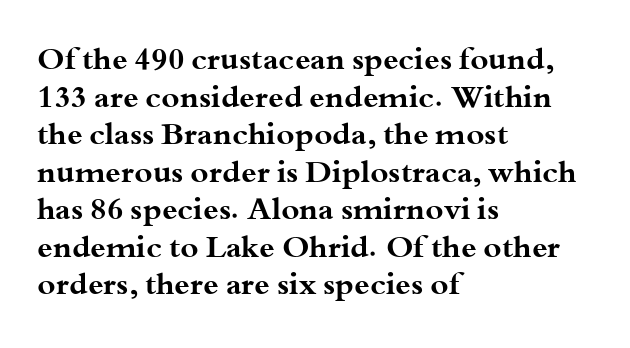
The image shows 31 px bold, wide serif type, upright; set left-aligned, line spacing 1.21x, normal letter spacing, not underlined; medium stroke contrast and a small x-height.
